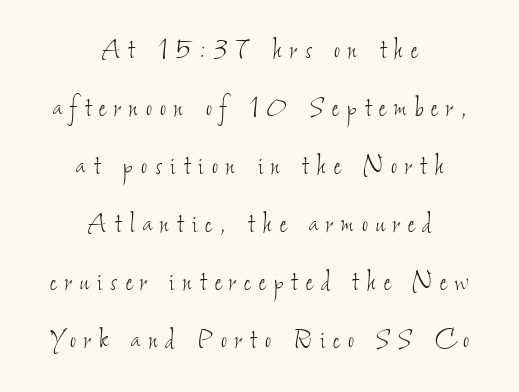
Do the characters align in a grid? No, the font is proportional. Reading down the block, each line starts at a different indent, mirrored at its end. How are the letters spaced? Widely, with obvious added tracking. Has an underline been added? It has not. Stem width sits at or under what a default text font uses.
